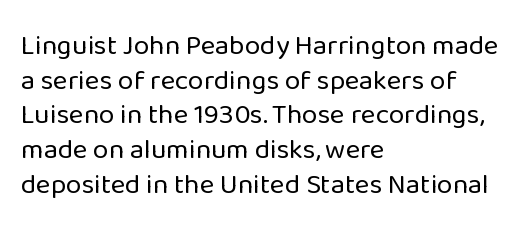
Q: Is the text bold? A: No.
Q: Is the text italic (slanted)? A: No, it is upright.
Q: Is the typeface a serif or a sans-serif typeface? A: Sans-serif.
Q: Is the text underlined? A: No.
Q: How is the paragraph aligned? A: Left-aligned.
Q: Is the spacing between letters normal or unusually wide? A: Normal.
Q: Width (condensed, normal, or wide)? A: Normal.
Q: Stroke contrast? A: Low.
Q: x-height? A: Medium.
Q: Monospaced? A: No.
